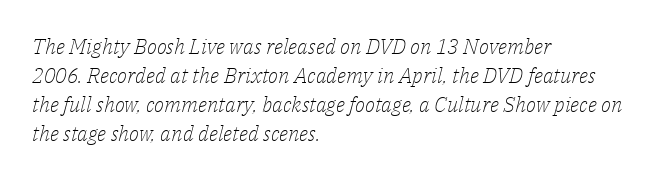
The image shows 21 px text type, italic (leaning right); set left-aligned, normal line spacing (1.38x), normal letter spacing, not underlined.
